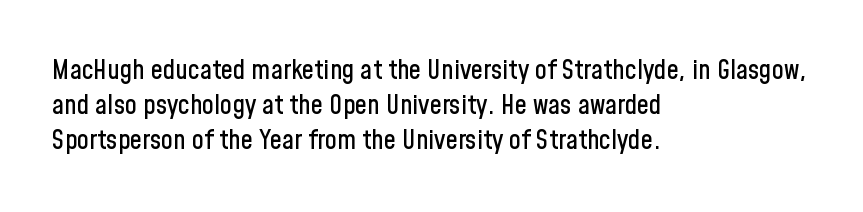
Students, observe: this is what conventionally led text looks like. This sample uses plain, unmodified letter spacing. Nobody drew a line under any word here. The typesetter chose a ragged-right arrangement here. Style check: upright.
